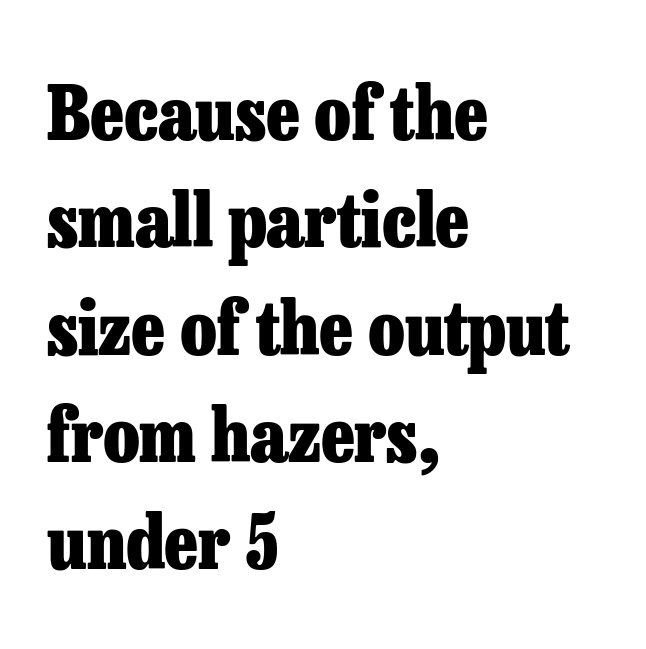
{"serif": "yes", "italic": "no", "bold": "yes", "weight": "heavy", "width": "normal", "stroke_contrast": "low", "x_height": "medium", "monospaced": "no", "underline": "no", "align": "left", "line_spacing": "normal", "line_spacing_ratio": 1.45, "letter_spacing": "normal", "letter_spacing_em": 0.0, "glyph_px": 74}
